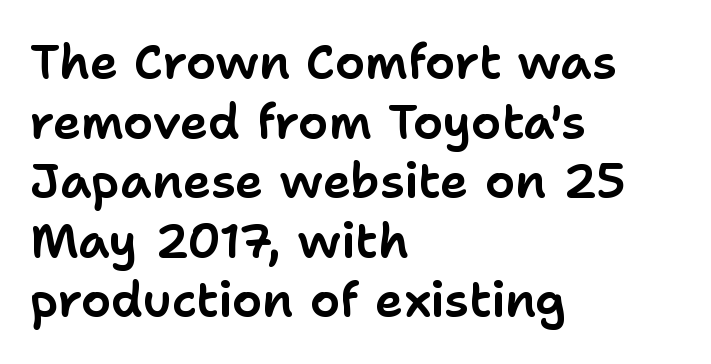
{"serif": "no", "italic": "no", "width": "normal", "stroke_contrast": "low", "x_height": "medium", "monospaced": "no", "underline": "no", "align": "left", "line_spacing_ratio": 1.24, "letter_spacing": "normal", "letter_spacing_em": 0.0, "glyph_px": 48}
